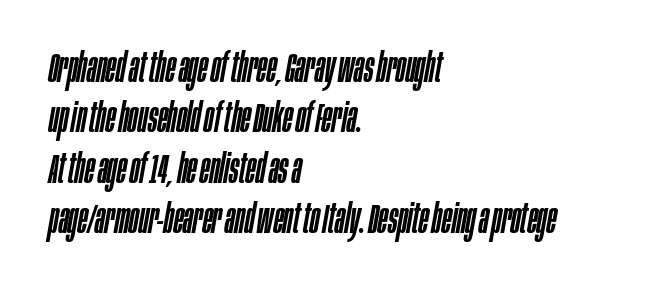
The image shows 41 px condensed type, italic (leaning right); set left-aligned, line spacing 1.23x, normal letter spacing, not underlined; low stroke contrast and a large x-height.
